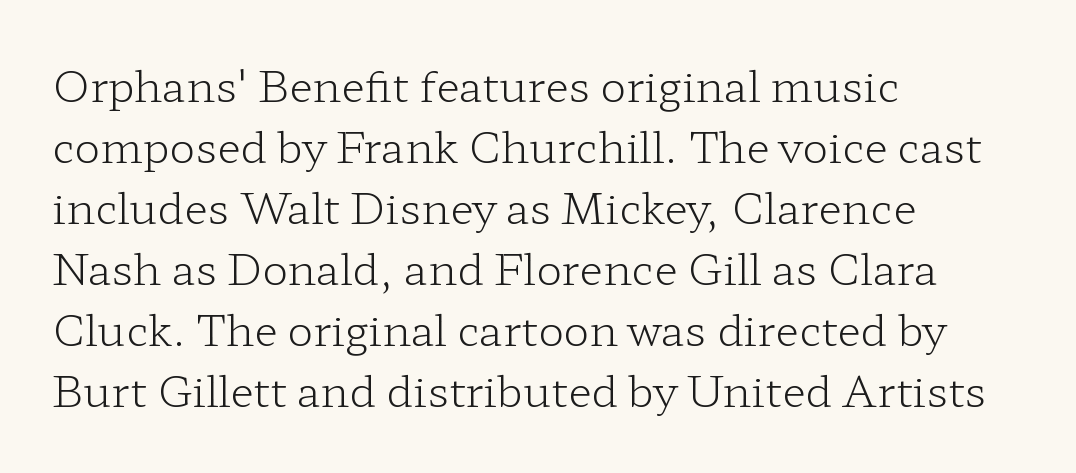
Q: Is the text bold? A: No.
Q: Is the text italic (slanted)? A: No, it is upright.
Q: Is the typeface a serif or a sans-serif typeface? A: Serif.
Q: Is the text underlined? A: No.
Q: How is the paragraph aligned? A: Left-aligned.
Q: Is the spacing between letters normal or unusually wide? A: Normal.
Q: Is the spacing between lines tight, normal or loose? A: Normal.
Q: Width (condensed, normal, or wide)? A: Wide.
Q: Stroke contrast? A: Low.
Q: x-height? A: Medium.
Q: Monospaced? A: No.
